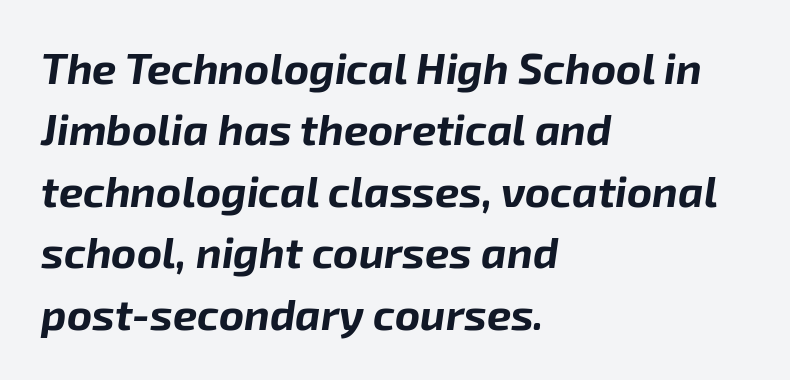
The image shows 43 px bold type, italic (leaning right); set left-aligned, normal line spacing (1.43x), normal letter spacing, not underlined; low stroke contrast and a medium x-height.
